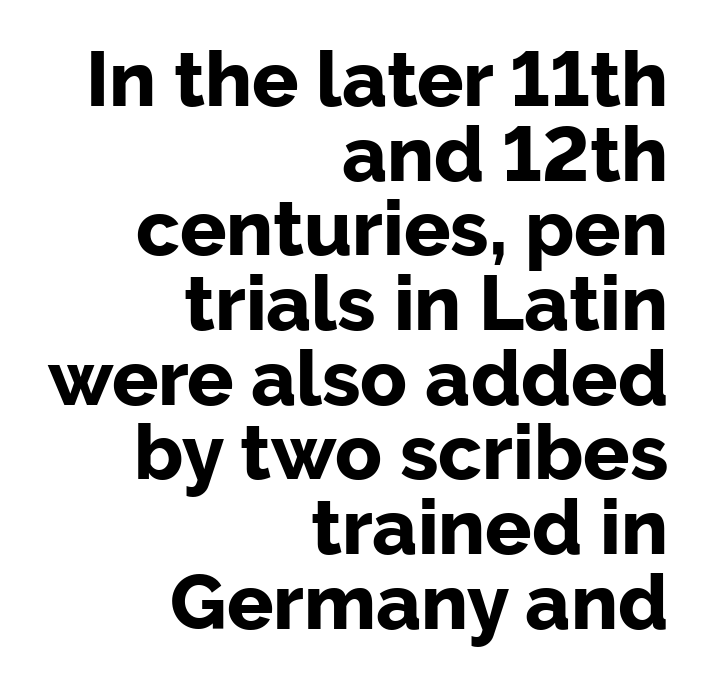
Q: Is the text bold? A: Yes.
Q: Is the text italic (slanted)? A: No, it is upright.
Q: Is the typeface a serif or a sans-serif typeface? A: Sans-serif.
Q: Is the text underlined? A: No.
Q: How is the paragraph aligned? A: Right-aligned.
Q: Is the spacing between letters normal or unusually wide? A: Normal.
Q: Is the spacing between lines tight, normal or loose? A: Tight.
Q: Width (condensed, normal, or wide)? A: Normal.
Q: Stroke contrast? A: Low.
Q: x-height? A: Medium.
Q: Monospaced? A: No.
